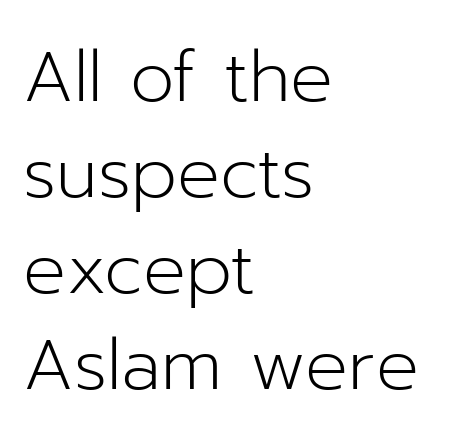
Q: Is the text bold? A: No.
Q: Is the text italic (slanted)? A: No, it is upright.
Q: Is the typeface a serif or a sans-serif typeface? A: Sans-serif.
Q: Is the text underlined? A: No.
Q: How is the paragraph aligned? A: Left-aligned.
Q: Is the spacing between letters normal or unusually wide? A: Normal.
Q: Is the spacing between lines tight, normal or loose? A: Normal.
Q: Width (condensed, normal, or wide)? A: Normal.
Q: Stroke contrast? A: Low.
Q: x-height? A: Medium.
Q: Monospaced? A: No.
